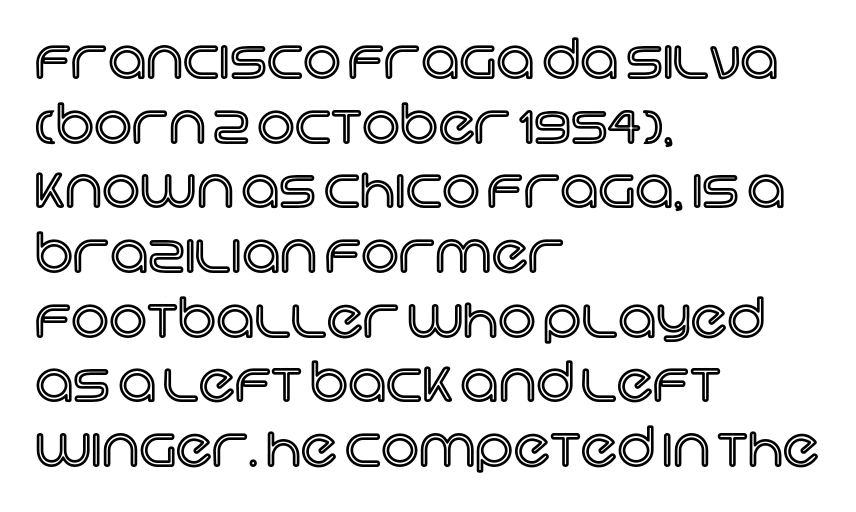
{"italic": "no", "width": "normal", "x_height": "large", "monospaced": "no", "underline": "no", "align": "left", "line_spacing_ratio": 1.22, "letter_spacing": "normal", "letter_spacing_em": 0.0, "glyph_px": 53}
